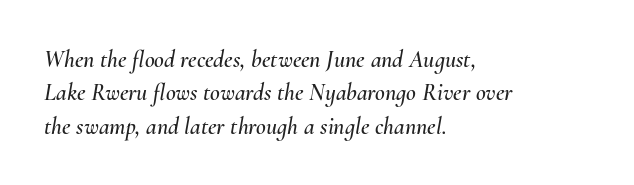
{"italic": "yes", "lean": "right", "slant_degrees": 10, "underline": "no", "align": "left", "line_spacing": "normal", "line_spacing_ratio": 1.39, "letter_spacing": "normal", "letter_spacing_em": 0.0, "glyph_px": 24}
